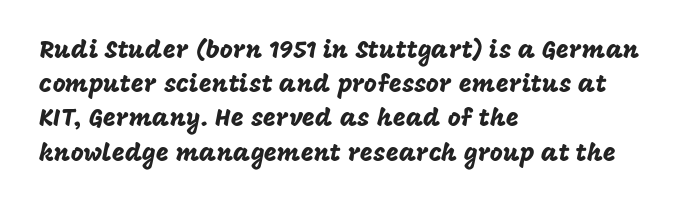
Q: Is the text italic (slanted)? A: Yes.
Q: Is the text underlined? A: No.
Q: How is the paragraph aligned? A: Left-aligned.
Q: Is the spacing between letters normal or unusually wide? A: Normal.
Q: Is the spacing between lines tight, normal or loose? A: Normal.
